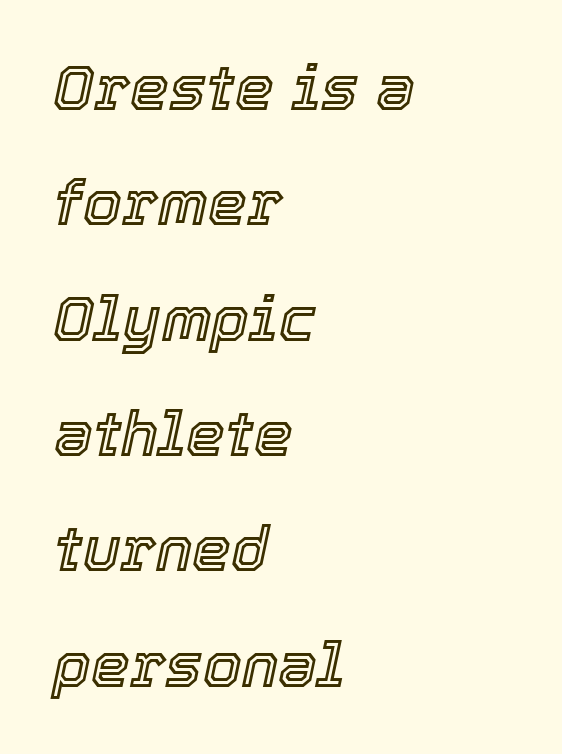
{"italic": "yes", "lean": "right", "slant_degrees": 12, "width": "normal", "x_height": "medium", "monospaced": "no", "underline": "no", "align": "left", "line_spacing_ratio": 1.86, "letter_spacing": "normal", "letter_spacing_em": 0.0, "glyph_px": 62}
